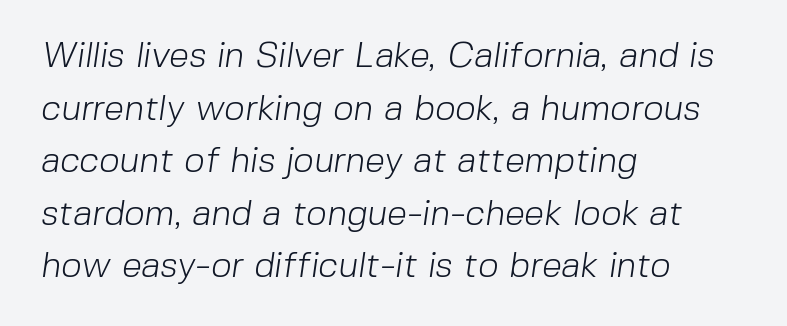
The image shows 36 px light sans-serif type; set left-aligned, normal line spacing (1.46x), normal letter spacing, not underlined; low stroke contrast and a medium x-height.
